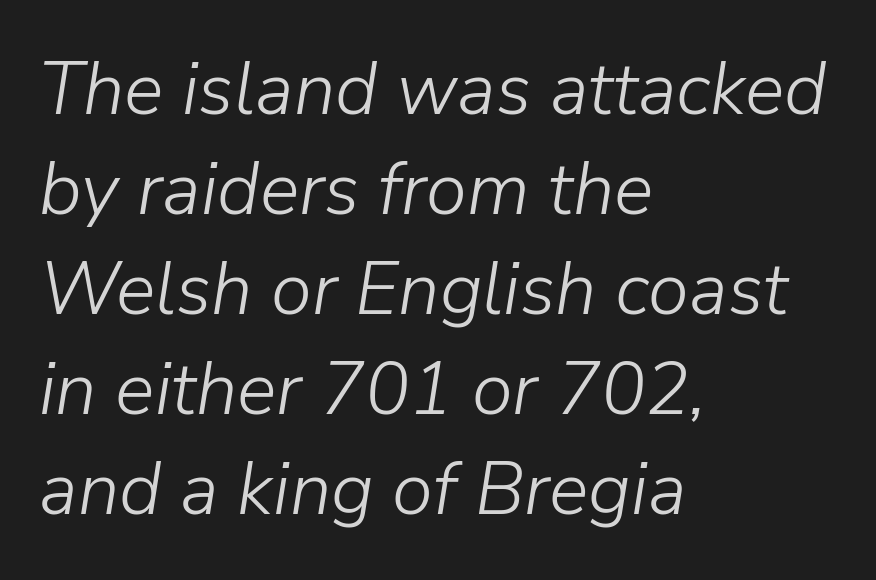
Characters follow at the spacing the type designer built in. Italic? Definitely — the glyphs are oblique. You could not count columns in this text — the font is proportionally spaced. Short and long lines alike share a common starting point at left. This reads as an unemphasized weight, regular at the heaviest.
